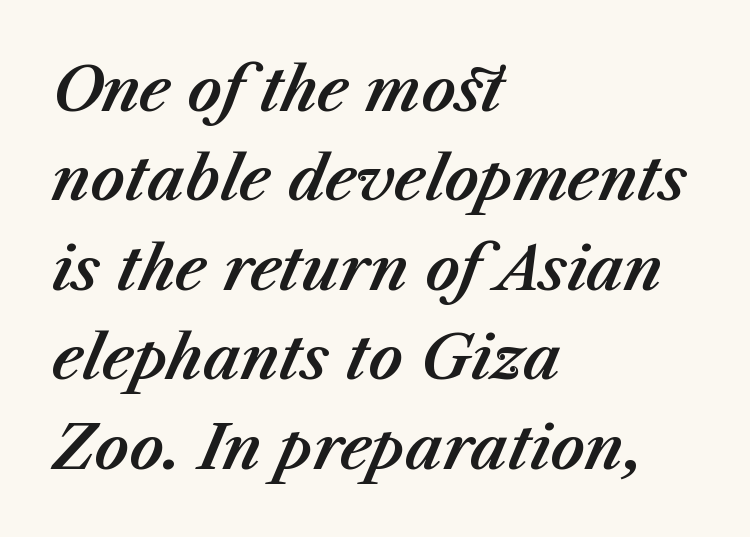
Q: Is the text italic (slanted)? A: Yes, it leans right by about 23 degrees.
Q: Is the text underlined? A: No.
Q: How is the paragraph aligned? A: Left-aligned.
Q: Is the spacing between letters normal or unusually wide? A: Normal.
Q: Is the spacing between lines tight, normal or loose? A: Normal.
Q: Width (condensed, normal, or wide)? A: Normal.
Q: Stroke contrast? A: Medium.
Q: x-height? A: Medium.
Q: Monospaced? A: No.
